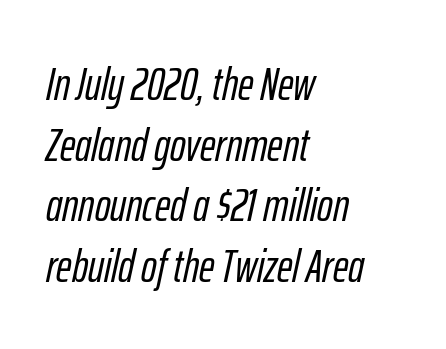
{"italic": "yes", "lean": "right", "slant_degrees": 12, "width": "condensed", "stroke_contrast": "low", "x_height": "medium", "monospaced": "no", "underline": "no", "align": "left", "line_spacing": "normal", "line_spacing_ratio": 1.29, "letter_spacing": "normal", "letter_spacing_em": 0.0, "glyph_px": 47}
